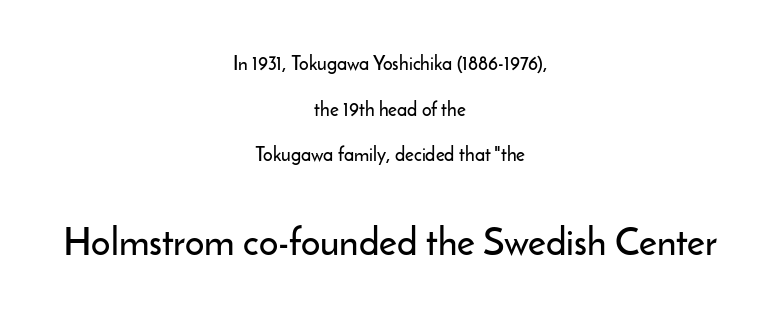
Posture: straight, roman, zero tilt. Think of a printed novel: that variable character pitch is what you see here. If you measured baseline to baseline, you'd find a long distance. Check where the strokes stop: nothing finishes them off — pure sans. A student would notice the bottom passage is typeset larger than what precedes it.
